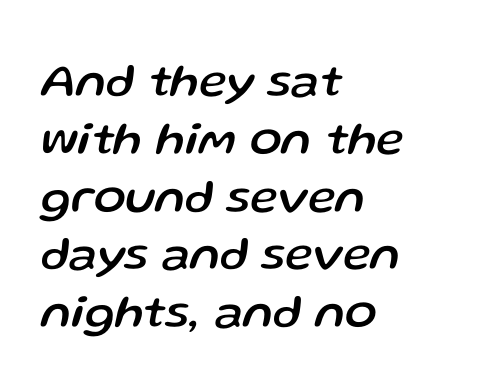
Q: Is the text italic (slanted)? A: Yes, it leans right by about 13 degrees.
Q: Is the text underlined? A: No.
Q: How is the paragraph aligned? A: Left-aligned.
Q: Is the spacing between letters normal or unusually wide? A: Normal.
Q: Width (condensed, normal, or wide)? A: Normal.
Q: Stroke contrast? A: Low.
Q: x-height? A: Medium.
Q: Monospaced? A: No.
